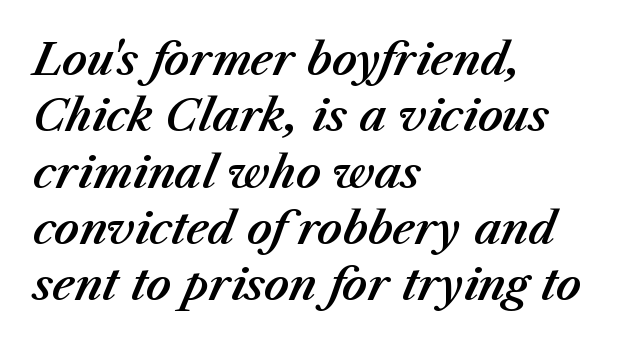
Standard letterfit; no display-style spreading of the glyphs. The face used here is proportionally spaced, like ordinary book or web type. The string is rendered with underlining switched off. Quick note: interline space is typical.
